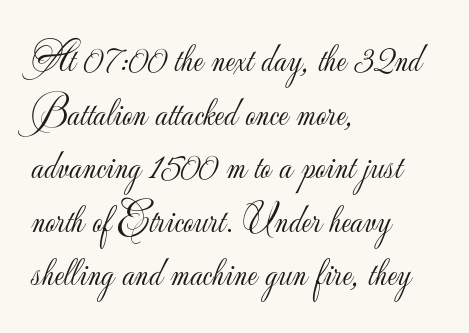
The image shows 40 px light sans-serif type; set left-aligned, normal line spacing (1.34x), normal letter spacing, not underlined; low stroke contrast and a small x-height.
